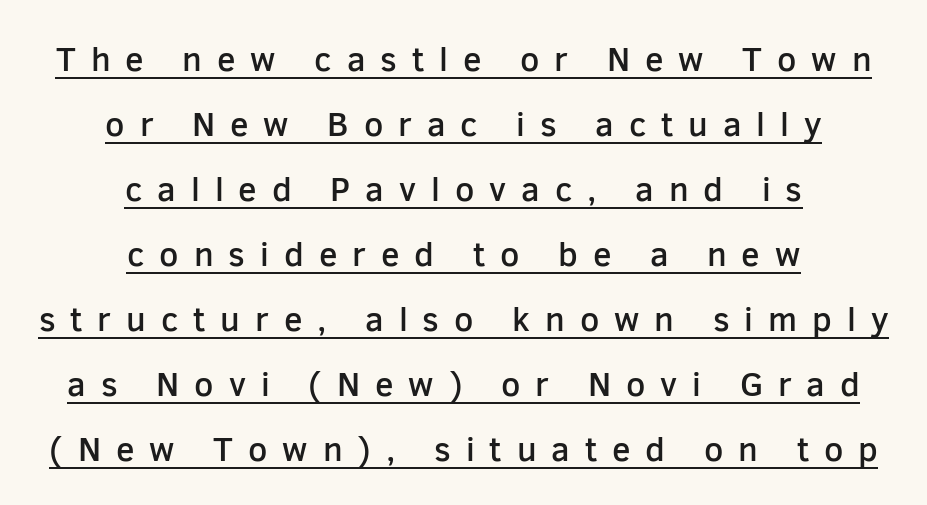
Q: Is the text bold? A: Semi-bold.
Q: Is the text italic (slanted)? A: No, it is upright.
Q: Is the typeface a serif or a sans-serif typeface? A: Sans-serif.
Q: Is the text underlined? A: Yes.
Q: How is the paragraph aligned? A: Centered.
Q: Is the spacing between letters normal or unusually wide? A: Unusually wide.
Q: Is the spacing between lines tight, normal or loose? A: Loose.
Q: Width (condensed, normal, or wide)? A: Normal.
Q: Stroke contrast? A: Low.
Q: x-height? A: Medium.
Q: Monospaced? A: No.
